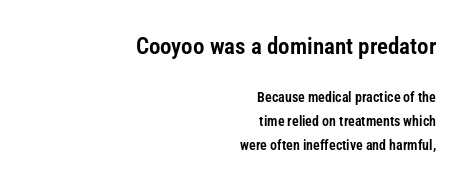
{"italic": "no", "underline": "no", "align": "right", "line_spacing": "normal", "line_spacing_ratio": 1.7, "letter_spacing": "normal", "letter_spacing_em": 0.0, "larger_block": "first", "size_ratio": 1.64, "glyph_px": 23}
